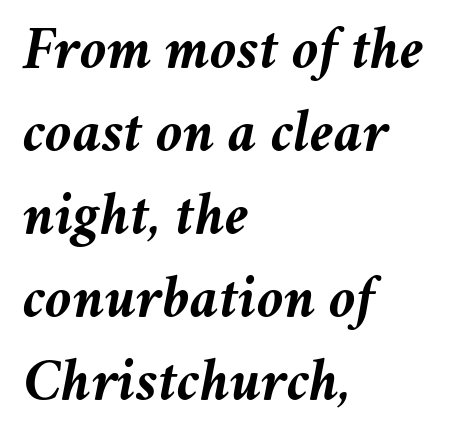
The image shows 61 px semibold type, italic (leaning right); set left-aligned, normal line spacing (1.36x), normal letter spacing, not underlined; medium stroke contrast and a medium x-height.
